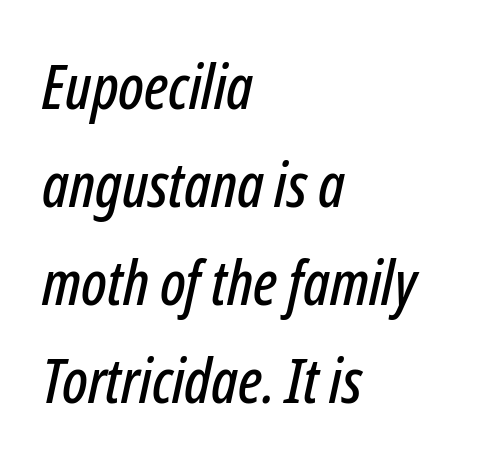
Q: Is the text italic (slanted)? A: Yes, it leans right by about 12 degrees.
Q: Is the text underlined? A: No.
Q: How is the paragraph aligned? A: Left-aligned.
Q: Is the spacing between letters normal or unusually wide? A: Normal.
Q: Is the spacing between lines tight, normal or loose? A: Normal.
Q: Width (condensed, normal, or wide)? A: Condensed.
Q: Stroke contrast? A: Low.
Q: x-height? A: Medium.
Q: Monospaced? A: No.
